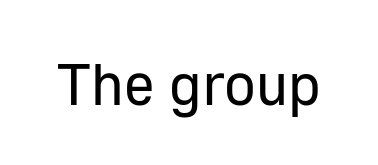
{"serif": "no", "italic": "no", "bold": "no", "weight": "regular", "width": "normal", "stroke_contrast": "low", "x_height": "medium", "monospaced": "no", "underline": "no", "letter_spacing": "normal", "letter_spacing_em": 0.0, "glyph_px": 59}
